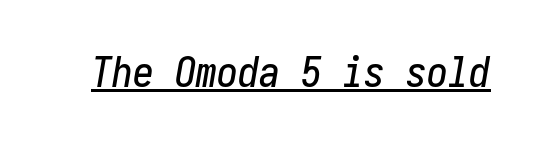
Glyph-to-glyph distance matches everyday printed text. This rendering features underlined lettering. The text carries the slant typical of an italic or oblique font.
